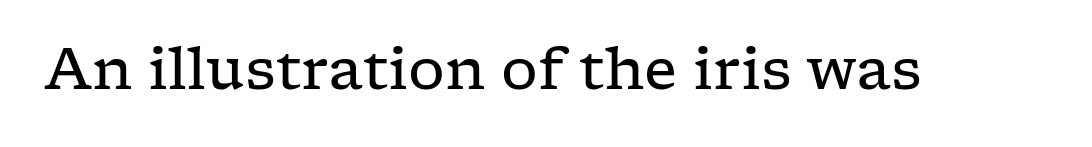
Q: Is the text bold? A: No.
Q: Is the text italic (slanted)? A: No, it is upright.
Q: Is the typeface a serif or a sans-serif typeface? A: Serif.
Q: Is the text underlined? A: No.
Q: Is the spacing between letters normal or unusually wide? A: Normal.
Q: Width (condensed, normal, or wide)? A: Wide.
Q: Stroke contrast? A: Low.
Q: x-height? A: Medium.
Q: Monospaced? A: No.
